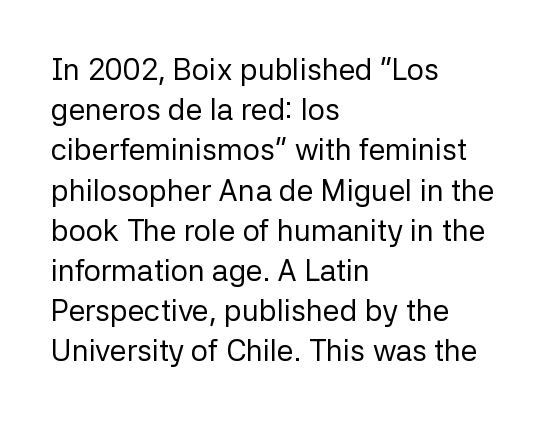
Q: Is the text bold? A: No.
Q: Is the text italic (slanted)? A: No, it is upright.
Q: Is the typeface a serif or a sans-serif typeface? A: Sans-serif.
Q: Is the text underlined? A: No.
Q: How is the paragraph aligned? A: Left-aligned.
Q: Is the spacing between letters normal or unusually wide? A: Normal.
Q: Is the spacing between lines tight, normal or loose? A: Normal.
Q: Width (condensed, normal, or wide)? A: Normal.
Q: Stroke contrast? A: Low.
Q: x-height? A: Medium.
Q: Monospaced? A: No.
